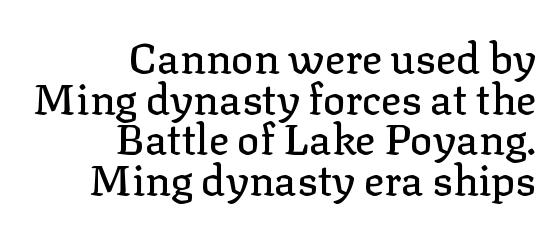
{"serif": "yes", "italic": "no", "width": "normal", "stroke_contrast": "low", "x_height": "medium", "monospaced": "no", "underline": "no", "align": "right", "line_spacing": "tight", "line_spacing_ratio": 0.97, "letter_spacing": "normal", "letter_spacing_em": 0.0, "glyph_px": 42}
